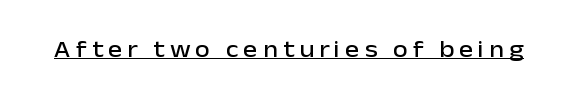
Q: Is the text italic (slanted)? A: No, it is upright.
Q: Is the text underlined? A: Yes.
Q: Is the spacing between letters normal or unusually wide? A: Unusually wide.
